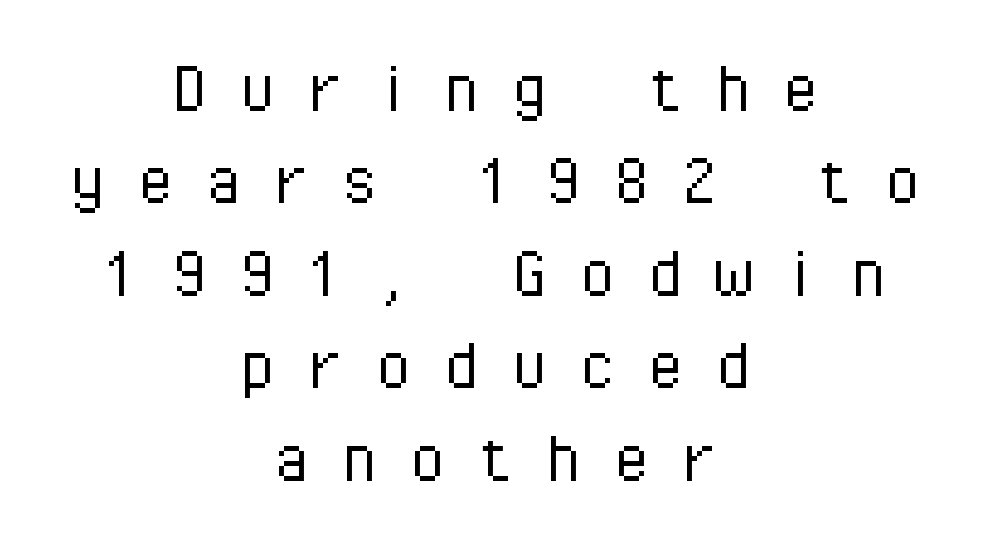
{"serif": "no", "italic": "no", "bold": "no", "weight": "light", "width": "normal", "stroke_contrast": "low", "x_height": "medium", "monospaced": "yes", "underline": "no", "align": "center", "line_spacing_ratio": 1.17, "letter_spacing": "wide", "letter_spacing_em": 0.36, "glyph_px": 79}
